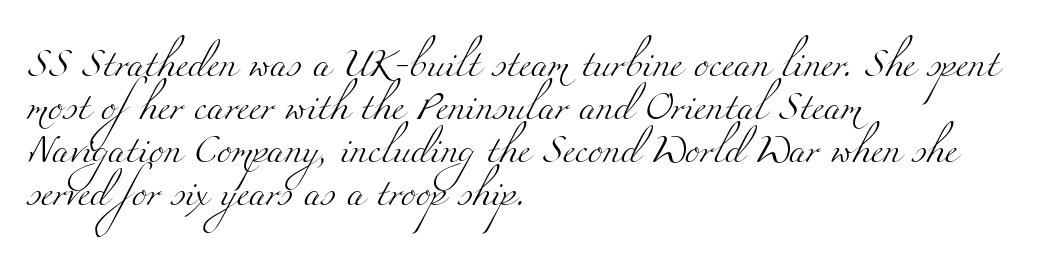
Q: Is the text bold? A: No.
Q: Is the text underlined? A: No.
Q: How is the paragraph aligned? A: Left-aligned.
Q: Is the spacing between letters normal or unusually wide? A: Normal.
Q: Is the spacing between lines tight, normal or loose? A: Normal.
Q: Width (condensed, normal, or wide)? A: Wide.
Q: Stroke contrast? A: Medium.
Q: x-height? A: Small.
Q: Monospaced? A: No.
